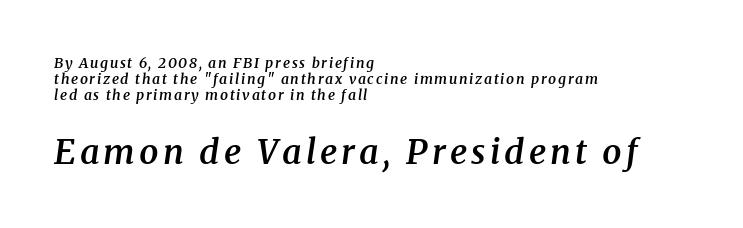
Letterform terminals end in serifs throughout the passage. Note: smaller setting up top, larger setting below. Left-aligned paragraph, ragged on the right. The rendering uses natural spacing where letterforms have individual widths. Italic: yes, the glyphs are oblique.
